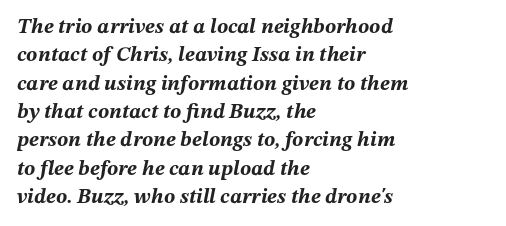
The image shows 21 px bold type, italic (leaning right); set left-aligned, normal line spacing (1.35x), normal letter spacing, not underlined.
